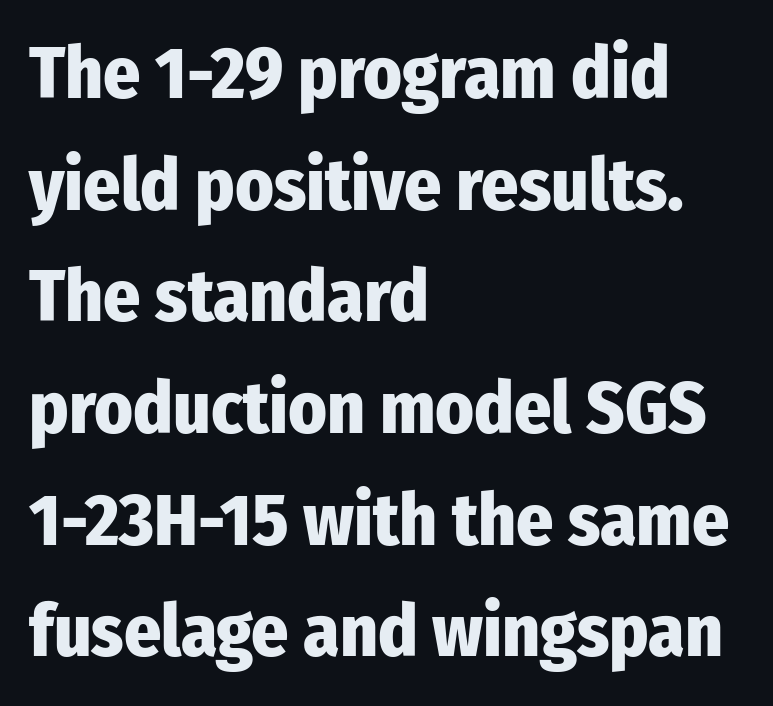
Descenders are the only things crossing below the line. Examine the stroke ends and you'll find no serifs. Baseline-to-baseline distance is the conventional proportion of letter height. If you drew a line through each stem, it would be perfectly vertical. Look at the stroke-to-counter ratio: heavy, a bold.
